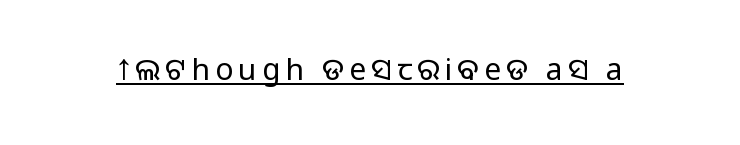
The image shows 30 px regular-weight sans-serif type, upright; set underlined; low stroke contrast and a large x-height.
